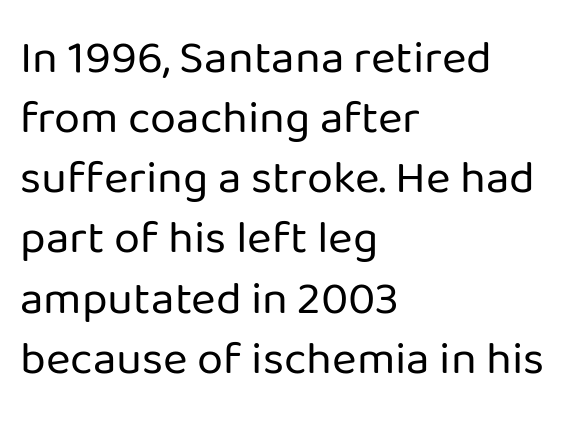
The image shows 47 px regular-weight sans-serif type, upright; set left-aligned, normal line spacing (1.28x), normal letter spacing, not underlined; low stroke contrast and a medium x-height.
